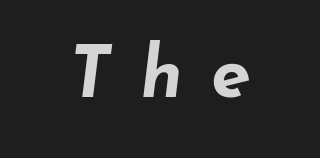
Q: Is the text bold? A: Yes.
Q: Is the text italic (slanted)? A: Yes, it leans right by about 7 degrees.
Q: Is the text underlined? A: No.
Q: Is the spacing between letters normal or unusually wide? A: Unusually wide.
Q: Width (condensed, normal, or wide)? A: Wide.
Q: Stroke contrast? A: Low.
Q: x-height? A: Small.
Q: Monospaced? A: No.
